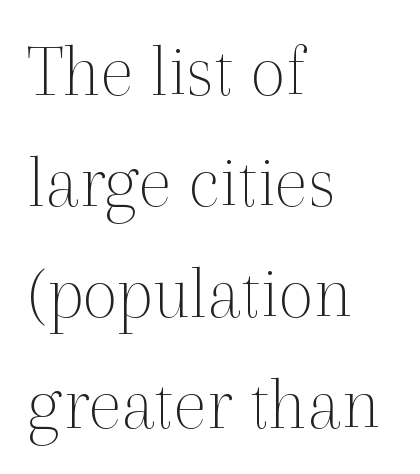
The image shows 77 px thin serif type, upright; set left-aligned, normal line spacing (1.44x), normal letter spacing, not underlined; a medium x-height.
